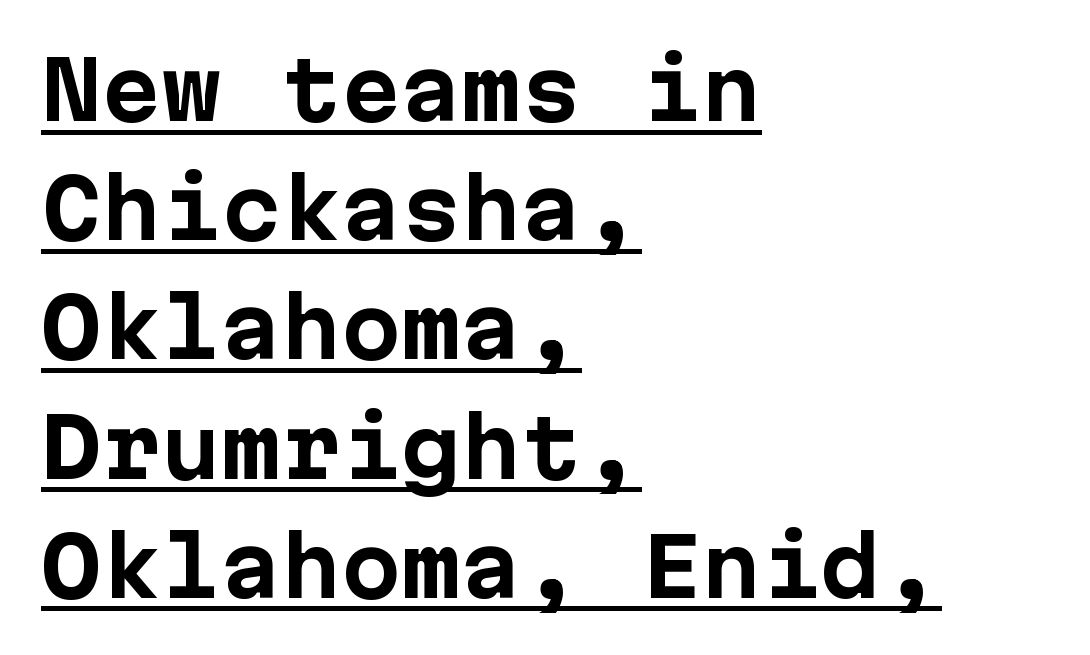
The image shows 80 px bold sans-serif type, upright, monospaced; set left-aligned, normal line spacing (1.49x), normal letter spacing, underlined; low stroke contrast and a medium x-height.
